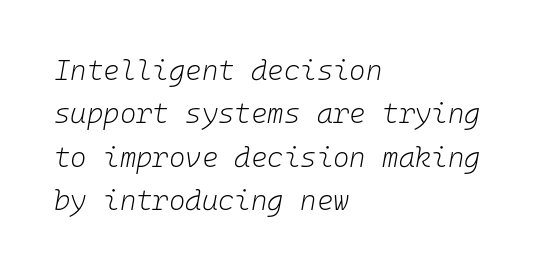
No letter is thick-stroked: the sample isn't bold. The horizontal fit of the characters is conventional and even. This sample has the even, mechanical cadence of fixed-width lettering. The typography opts for an oblique posture over an upright one.
